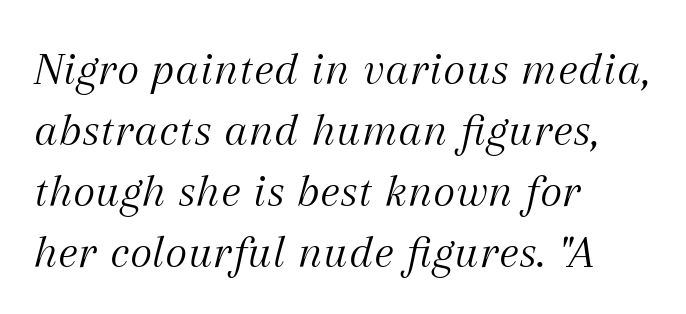
{"serif": "yes", "italic": "yes", "lean": "right", "slant_degrees": 12, "bold": "no", "weight": "light", "width": "normal", "stroke_contrast": "medium", "x_height": "medium", "monospaced": "no", "underline": "no", "align": "left", "line_spacing": "normal", "line_spacing_ratio": 1.27, "letter_spacing": "normal", "letter_spacing_em": 0.0, "glyph_px": 48}
